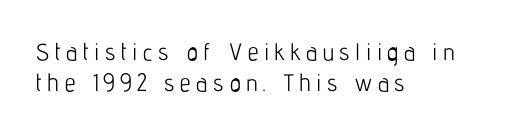
{"italic": "no", "bold": "no", "underline": "no", "align": "left", "line_spacing": "normal", "line_spacing_ratio": 1.29, "letter_spacing": "wide", "letter_spacing_em": 0.23, "glyph_px": 24}
